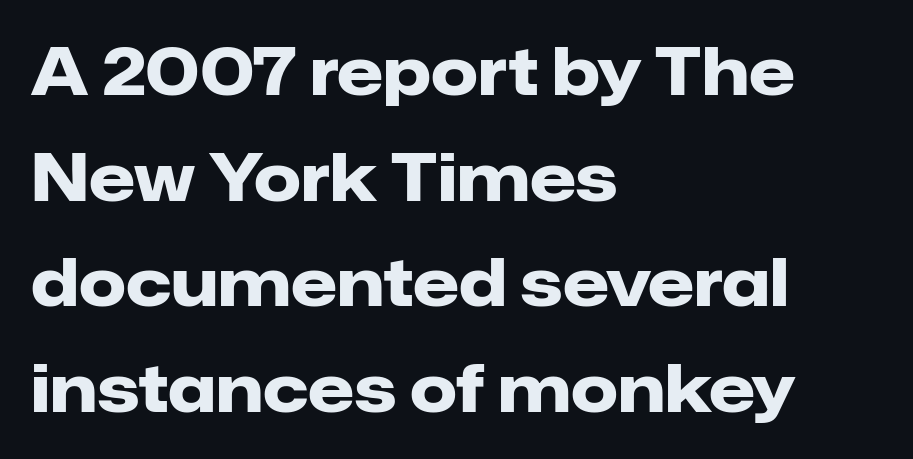
The image shows 66 px heavy sans-serif type, upright; set left-aligned, normal line spacing (1.6x), normal letter spacing, not underlined; low stroke contrast and a medium x-height.
